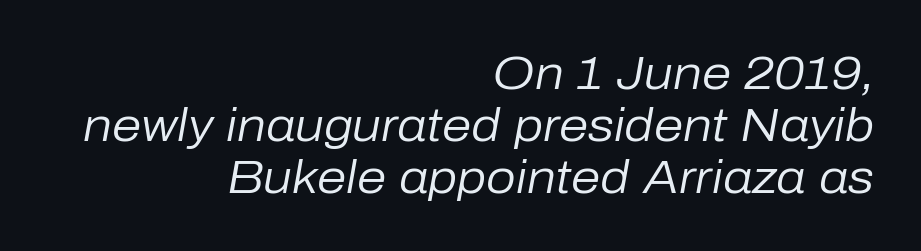
The image shows 47 px regular-weight type, italic (leaning right); set right-aligned, tight line spacing (1.11x), normal letter spacing, not underlined; low stroke contrast and a medium x-height.
